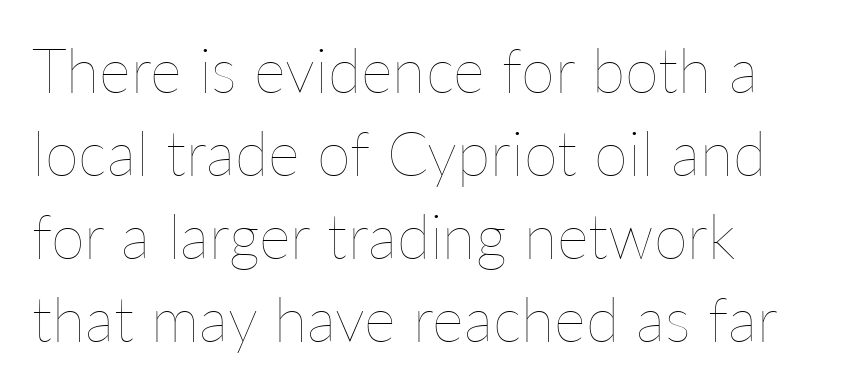
{"italic": "no", "bold": "no", "weight": "thin", "width": "normal", "stroke_contrast": "low", "x_height": "medium", "monospaced": "no", "underline": "no", "align": "left", "line_spacing": "normal", "line_spacing_ratio": 1.36, "letter_spacing": "normal", "letter_spacing_em": 0.0, "glyph_px": 61}
